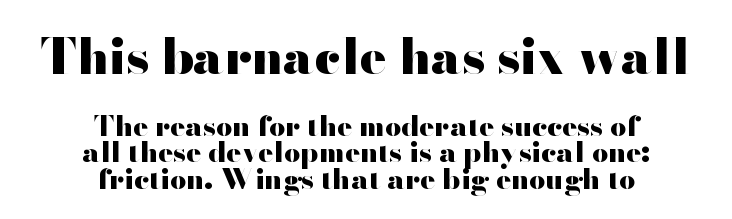
{"serif": "no", "italic": "no", "bold": "yes", "weight": "heavy", "width": "wide", "stroke_contrast": "high", "x_height": "small", "monospaced": "no", "underline": "no", "align": "center", "line_spacing": "tight", "line_spacing_ratio": 0.95, "letter_spacing": "normal", "letter_spacing_em": 0.0, "larger_block": "first", "size_ratio": 1.75, "glyph_px": 49}
